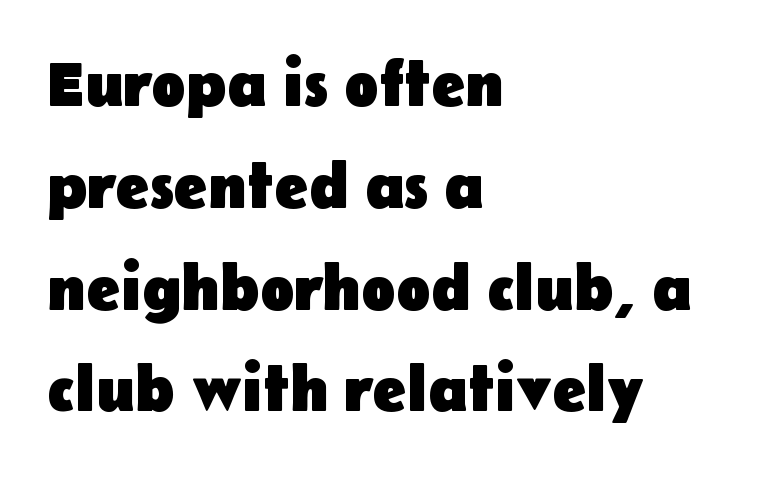
{"serif": "no", "italic": "no", "bold": "yes", "weight": "heavy", "width": "normal", "stroke_contrast": "low", "x_height": "medium", "monospaced": "no", "underline": "no", "align": "left", "line_spacing": "normal", "line_spacing_ratio": 1.59, "letter_spacing": "normal", "letter_spacing_em": 0.0, "glyph_px": 64}
